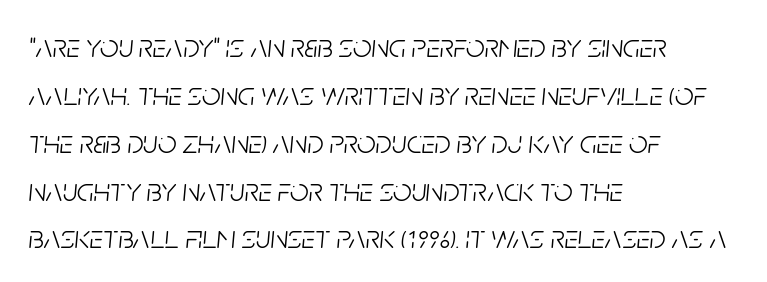
Q: Is the text bold? A: No.
Q: Is the text italic (slanted)? A: Yes, it leans right by about 5 degrees.
Q: Is the text underlined? A: No.
Q: How is the paragraph aligned? A: Left-aligned.
Q: Is the spacing between letters normal or unusually wide? A: Normal.
Q: Is the spacing between lines tight, normal or loose? A: Normal.
Q: Width (condensed, normal, or wide)? A: Condensed.
Q: Stroke contrast? A: Low.
Q: x-height? A: Large.
Q: Monospaced? A: No.
